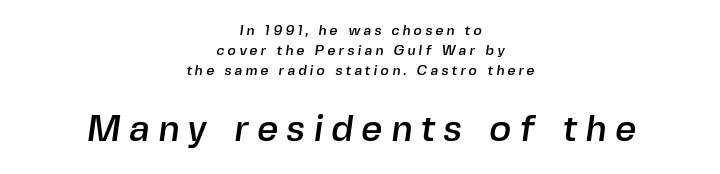
Q: Is the typeface a serif or a sans-serif typeface? A: Sans-serif.
Q: Is the text underlined? A: No.
Q: How is the paragraph aligned? A: Centered.
Q: Is the spacing between letters normal or unusually wide? A: Unusually wide.
Q: Is the spacing between lines tight, normal or loose? A: Normal.
Q: Which block of text is set in a larger size, the first (top) or the second (bottom)? A: The second (bottom) one.
Q: Width (condensed, normal, or wide)? A: Normal.
Q: x-height? A: Medium.
Q: Monospaced? A: No.
